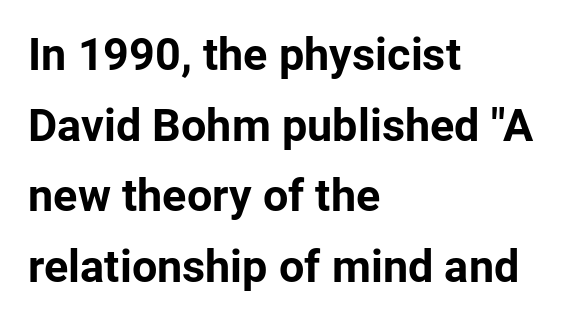
Q: Is the text bold? A: Yes.
Q: Is the text italic (slanted)? A: No, it is upright.
Q: Is the typeface a serif or a sans-serif typeface? A: Sans-serif.
Q: Is the text underlined? A: No.
Q: How is the paragraph aligned? A: Left-aligned.
Q: Is the spacing between letters normal or unusually wide? A: Normal.
Q: Is the spacing between lines tight, normal or loose? A: Normal.
Q: Width (condensed, normal, or wide)? A: Normal.
Q: Stroke contrast? A: Low.
Q: x-height? A: Medium.
Q: Monospaced? A: No.
